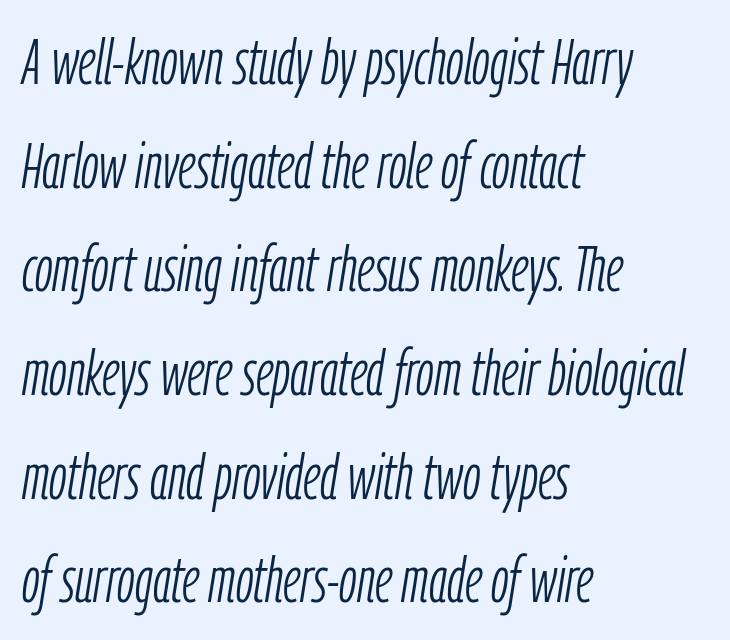
The image shows 64 px light, condensed type, italic (leaning right); set left-aligned, normal line spacing (1.62x), normal letter spacing, not underlined; low stroke contrast and a medium x-height.
